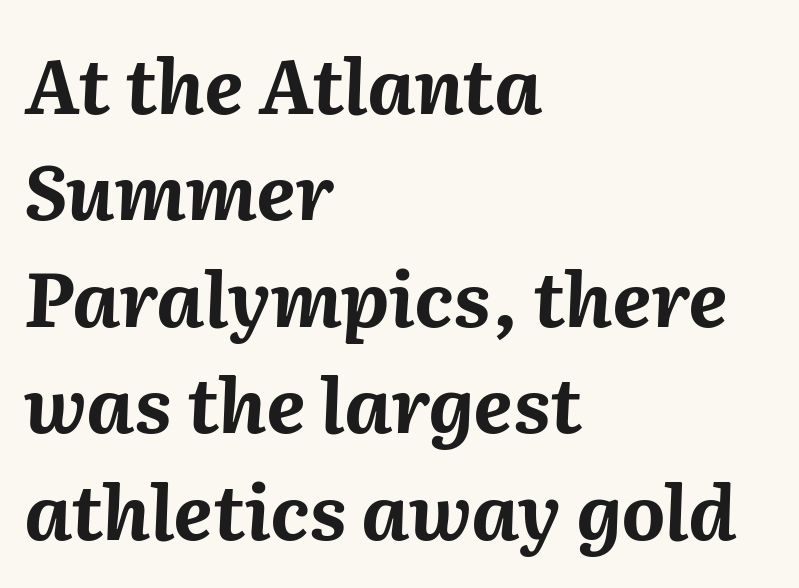
Q: Is the text bold? A: Yes.
Q: Is the text italic (slanted)? A: Yes, it leans right by about 2 degrees.
Q: Is the text underlined? A: No.
Q: How is the paragraph aligned? A: Left-aligned.
Q: Is the spacing between letters normal or unusually wide? A: Normal.
Q: Is the spacing between lines tight, normal or loose? A: Normal.
Q: Width (condensed, normal, or wide)? A: Normal.
Q: Stroke contrast? A: Medium.
Q: x-height? A: Medium.
Q: Monospaced? A: No.
